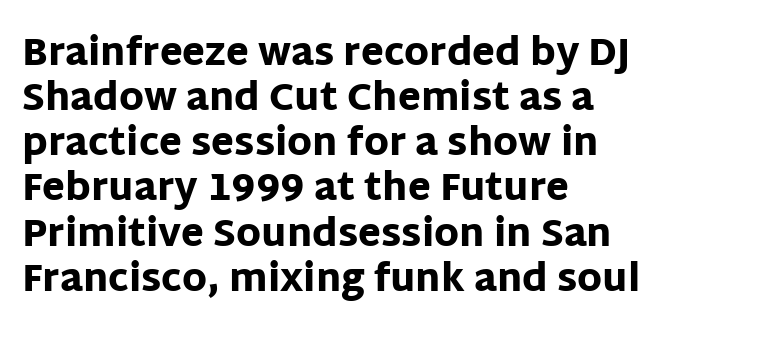
The image shows 37 px heavy sans-serif type, upright; set left-aligned, line spacing 1.22x, normal letter spacing, not underlined; low stroke contrast and a large x-height.
